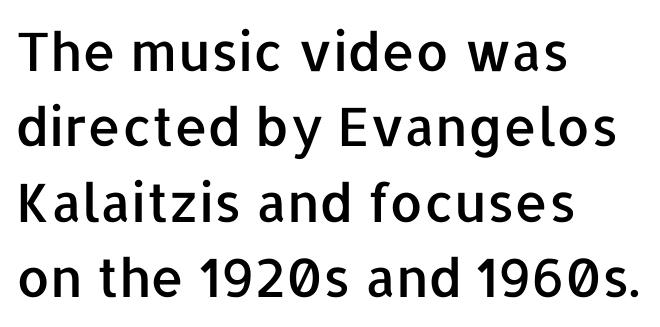
Caption: multi-line text, flush left, ragged right. How are the letters spaced? Ordinarily, with no added tracking. Posture: upright roman. The font family rendered here belongs to the sans-serif group. The space beneath each line is pristine and unruled.
